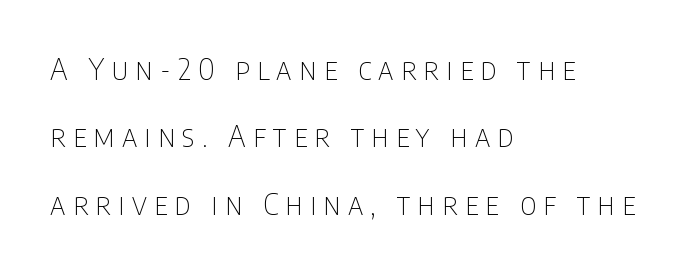
{"serif": "no", "italic": "no", "bold": "no", "weight": "thin", "width": "condensed", "stroke_contrast": "low", "x_height": "large", "monospaced": "no", "underline": "no", "align": "left", "line_spacing": "loose", "line_spacing_ratio": 2.32, "letter_spacing": "wide", "letter_spacing_em": 0.25, "glyph_px": 29}
